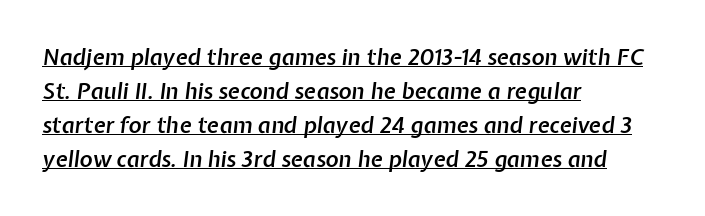
Letter spacing: default. Horizontally, the lines are justified to the leading edge only. Decoration check: the copy is underlined. Would a proofreader flag this as italicized? Yes.
